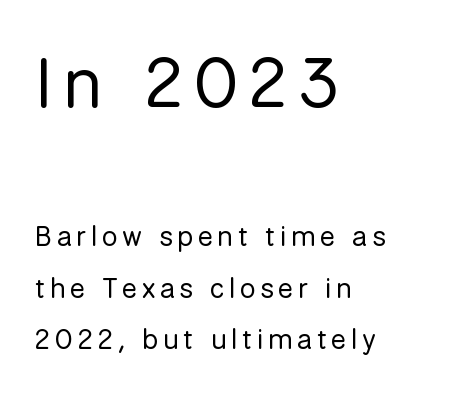
Spacing verdict: proportional, widths tailored to each character. The zone under the glyphs is completely vacant. The lines in this sample share a left origin and differ only in where they stop. What kind of face is this? One without serifs — a sans. Is the lower block the larger one? No — the upper block carries the bigger type. The typography opts for an upright posture over an oblique one.
